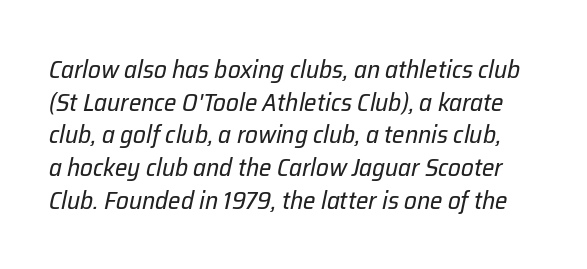
This reads as an unemphasized weight, regular at the heaviest. The glyphs are unaccompanied by any horizontal stroke below them. Vertical spacing — default. The type is set solid horizontally, with unmodified tracking. A typesetter would mark this as italic.
